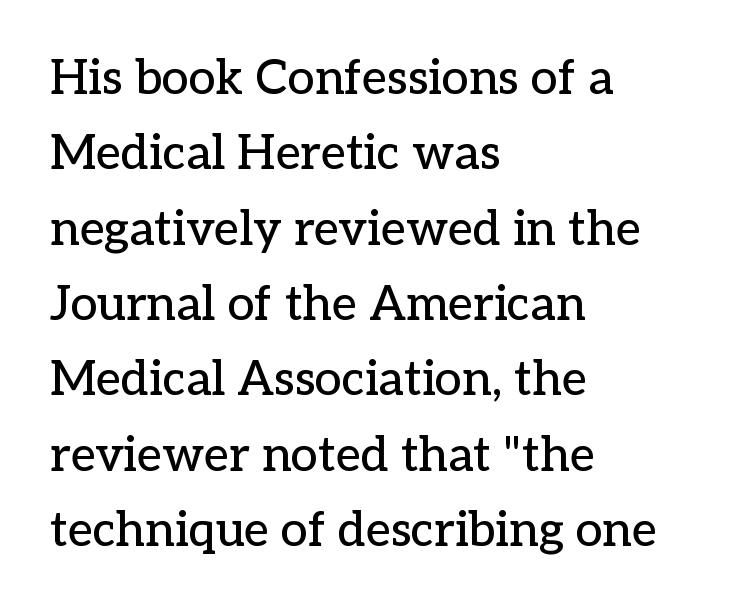
The image shows 48 px serif type, upright; set left-aligned, normal line spacing (1.57x), normal letter spacing, not underlined; low stroke contrast and a medium x-height.
